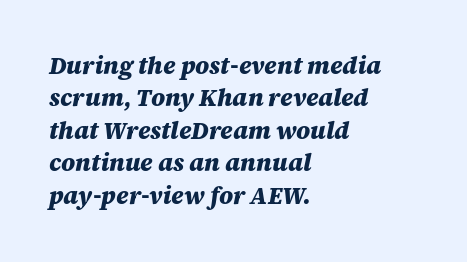
The image shows 24 px bold type, italic (leaning right); set left-aligned, normal line spacing (1.35x), normal letter spacing, not underlined.
